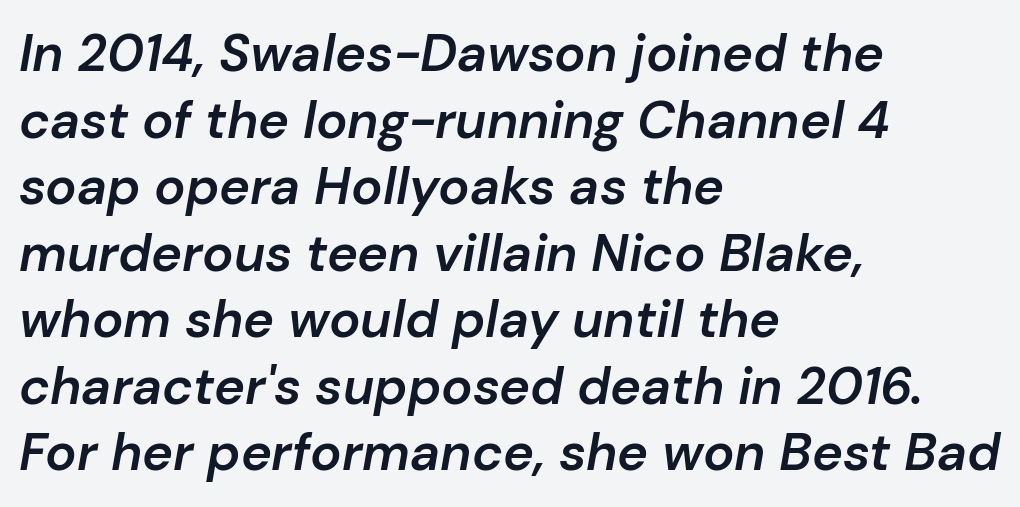
The letters advance in unequal steps, a hallmark of proportional type. These lines keep a tight, regular rhythm from letter to letter. Only glyphs here, with clear space below each row. One-word summary of the alignment: left. This is oblique type, the kind used for emphasis or titles. Rows of type keep a routine distance in the vertical direction.
